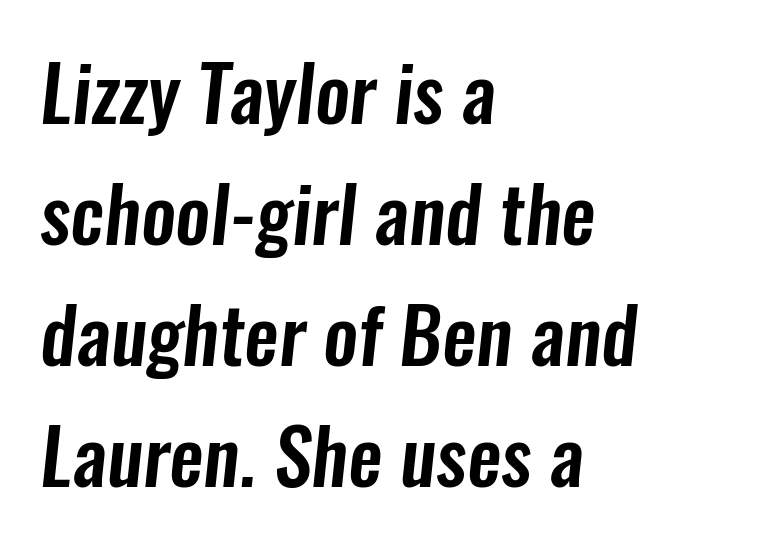
The image shows 77 px condensed sans-serif type; set left-aligned, normal line spacing (1.57x), normal letter spacing, not underlined; low stroke contrast and a medium x-height.
